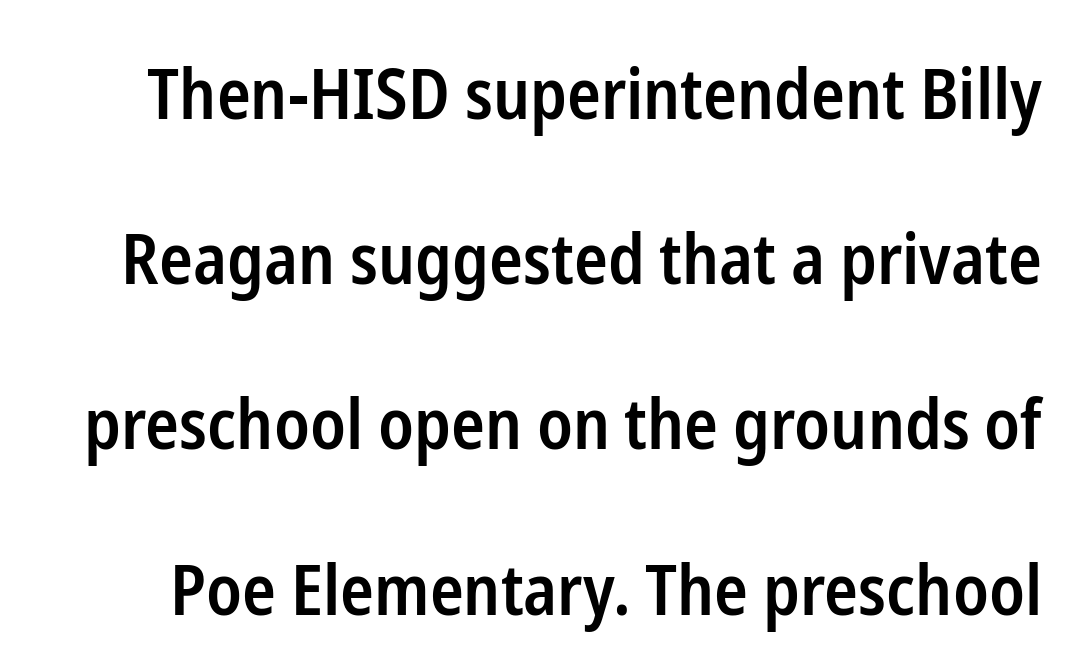
Q: Is the text bold? A: Semi-bold.
Q: Is the text italic (slanted)? A: No, it is upright.
Q: Is the typeface a serif or a sans-serif typeface? A: Sans-serif.
Q: Is the text underlined? A: No.
Q: Is the spacing between letters normal or unusually wide? A: Normal.
Q: Is the spacing between lines tight, normal or loose? A: Loose.
Q: Width (condensed, normal, or wide)? A: Condensed.
Q: Stroke contrast? A: Low.
Q: x-height? A: Medium.
Q: Monospaced? A: No.
